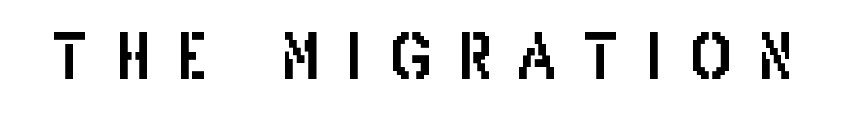
Here the designer chose a conventional face with non-uniform glyph widths. Type without underlining. Letterform terminals end flat and unadorned throughout the passage. Someone cranked the tracking dial way up on this one. The typography opts for an upright posture over an oblique one.
